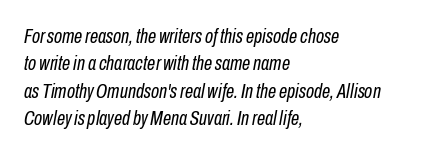
{"italic": "yes", "lean": "right", "slant_degrees": 10, "bold": "no", "underline": "no", "align": "left", "line_spacing": "normal", "line_spacing_ratio": 1.3, "letter_spacing": "normal", "letter_spacing_em": 0.0, "glyph_px": 21}
